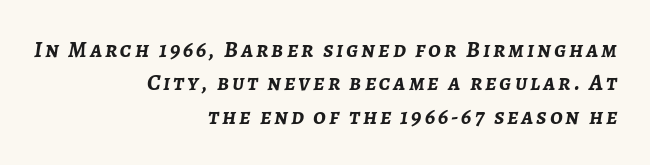
The image shows 23 px bold type, italic (leaning right); set right-aligned, normal line spacing (1.45x), not underlined.
